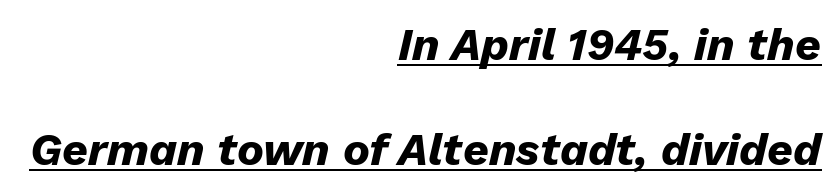
Q: Is the text bold? A: Yes.
Q: Is the text italic (slanted)? A: Yes, it leans right by about 13 degrees.
Q: Is the text underlined? A: Yes.
Q: How is the paragraph aligned? A: Right-aligned.
Q: Is the spacing between letters normal or unusually wide? A: Normal.
Q: Is the spacing between lines tight, normal or loose? A: Loose.
Q: Width (condensed, normal, or wide)? A: Normal.
Q: Stroke contrast? A: Low.
Q: x-height? A: Medium.
Q: Monospaced? A: No.
